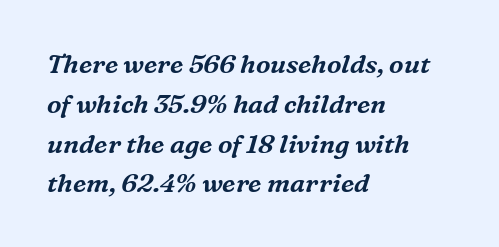
{"italic": "yes", "lean": "right", "slant_degrees": 16, "underline": "no", "align": "left", "line_spacing": "normal", "line_spacing_ratio": 1.53, "letter_spacing": "normal", "letter_spacing_em": 0.0, "glyph_px": 26}
